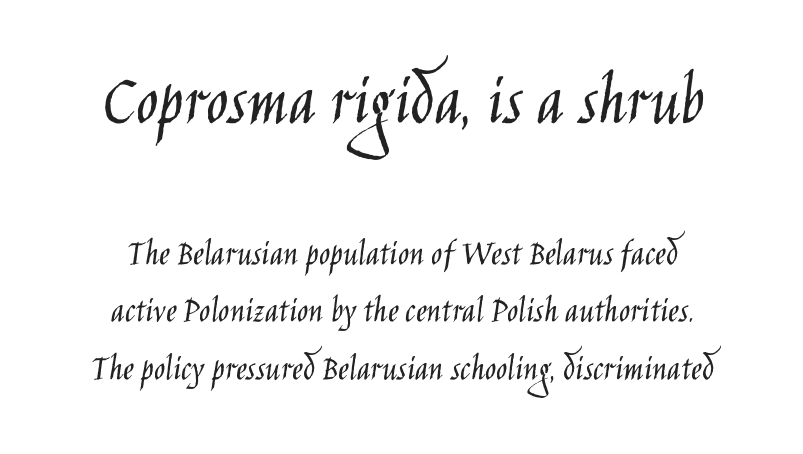
Q: Is the text bold? A: No.
Q: Is the text italic (slanted)? A: Yes.
Q: Is the typeface a serif or a sans-serif typeface? A: Sans-serif.
Q: Is the text underlined? A: No.
Q: How is the paragraph aligned? A: Centered.
Q: Is the spacing between letters normal or unusually wide? A: Normal.
Q: Is the spacing between lines tight, normal or loose? A: Normal.
Q: Which block of text is set in a larger size, the first (top) or the second (bottom)? A: The first (top) one.
Q: Width (condensed, normal, or wide)? A: Condensed.
Q: Stroke contrast? A: Low.
Q: x-height? A: Large.
Q: Monospaced? A: No.
